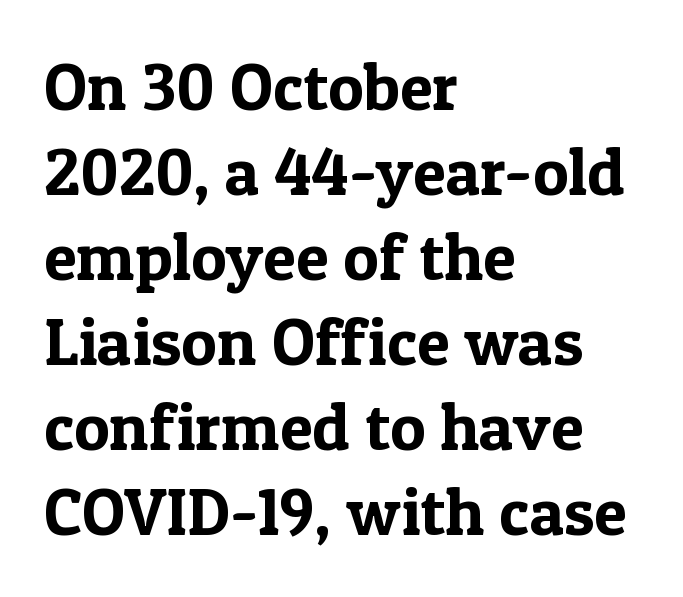
Varying glyph widths throughout — classic text-font behaviour. Leftover space on each line is placed entirely after the last word. Are there feet on the stems? There are — it's a serif. Horizontal bands of white between lines are of average thickness. In terms of posture, this sample is upright. The face used here is rendered with its standard letterfit.
